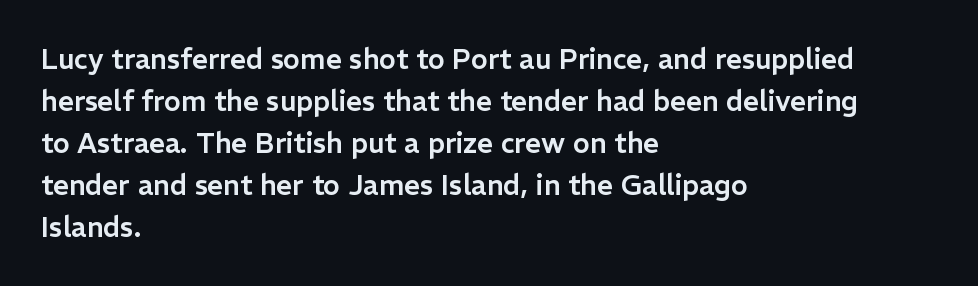
Q: Is the text italic (slanted)? A: No, it is upright.
Q: Is the typeface a serif or a sans-serif typeface? A: Sans-serif.
Q: Is the text underlined? A: No.
Q: How is the paragraph aligned? A: Left-aligned.
Q: Is the spacing between letters normal or unusually wide? A: Normal.
Q: Is the spacing between lines tight, normal or loose? A: Normal.
Q: Width (condensed, normal, or wide)? A: Normal.
Q: Stroke contrast? A: Low.
Q: x-height? A: Medium.
Q: Monospaced? A: No.
